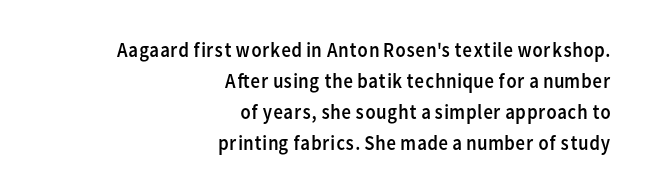
{"italic": "no", "bold": "no", "underline": "no", "align": "right", "line_spacing": "normal", "line_spacing_ratio": 1.47, "letter_spacing": "normal", "letter_spacing_em": 0.0, "glyph_px": 21}
